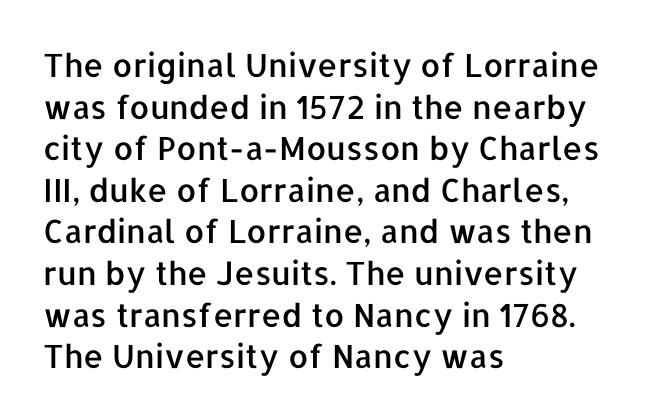
These lines were composed using upright roman letters. The horizontal fit of the characters is conventional and even. The rows are spaced the way most documents space them. Rule under the text: the space is simply empty. This sample has the flowing, uneven cadence of proportional lettering.
